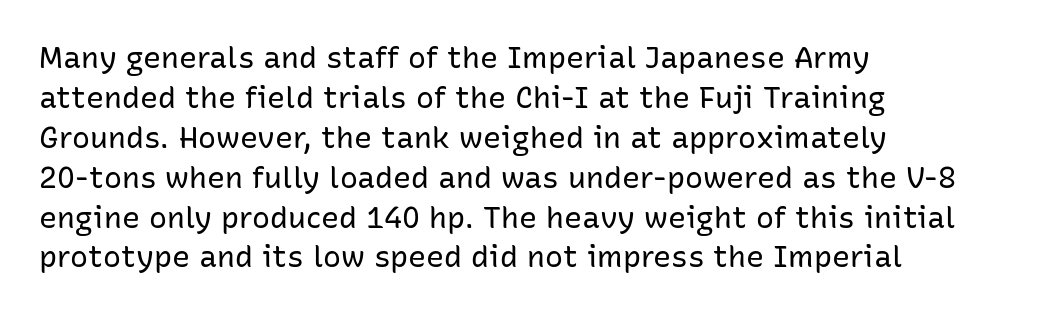
The image shows 30 px regular-weight sans-serif type, upright; set left-aligned, normal line spacing (1.33x), normal letter spacing, not underlined; low stroke contrast and a medium x-height.
